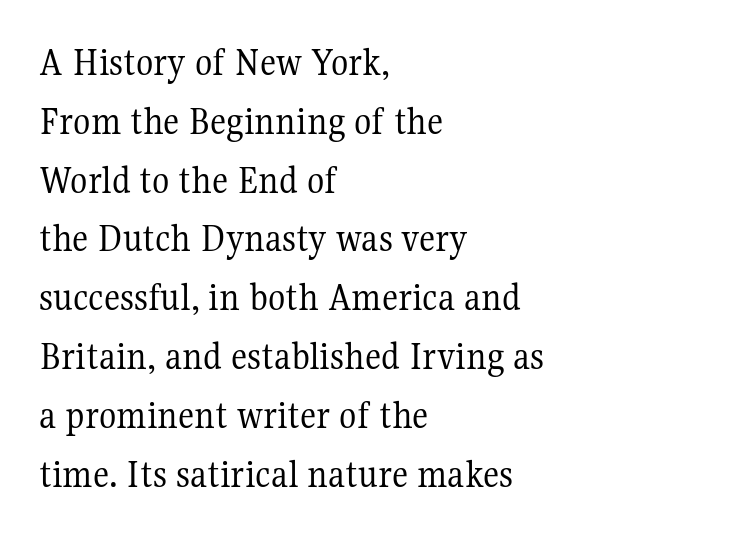
The rendering keeps characters at their native spacing. Unlike italic type, these characters show no tilt at all. This sample has the flowing, uneven cadence of proportional lettering. Think standard paragraph weight, or any step lighter than that. Does the leading feel generous? No, just average.
